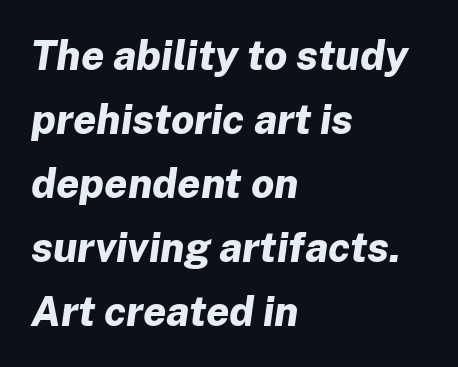
Q: Is the text bold? A: Yes.
Q: Is the text italic (slanted)? A: Yes, it leans right by about 8 degrees.
Q: Is the text underlined? A: No.
Q: How is the paragraph aligned? A: Left-aligned.
Q: Is the spacing between letters normal or unusually wide? A: Normal.
Q: Is the spacing between lines tight, normal or loose? A: Normal.
Q: Width (condensed, normal, or wide)? A: Normal.
Q: Stroke contrast? A: Low.
Q: x-height? A: Medium.
Q: Monospaced? A: No.
